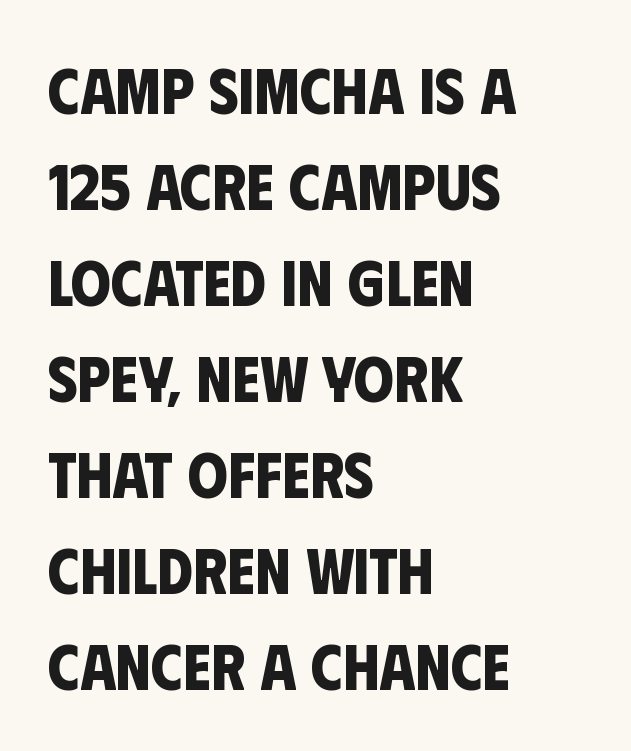
Inter-character spacing is left at the font's built-in metrics. Is the type bold? Yes — the strokes are clearly thick and heavy. Serif or sans? Sans — the stroke terminals are bare. A typesetter would call this leading conventional body-copy spacing.
